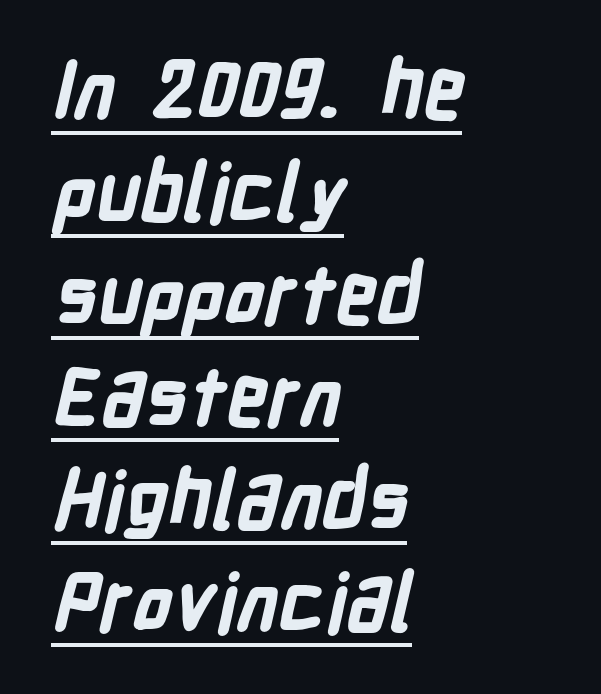
{"serif": "no", "bold": "yes", "weight": "bold", "width": "condensed", "stroke_contrast": "low", "x_height": "medium", "monospaced": "no", "underline": "yes", "align": "left", "line_spacing": "normal", "line_spacing_ratio": 1.28, "letter_spacing": "normal", "letter_spacing_em": 0.0, "glyph_px": 80}
